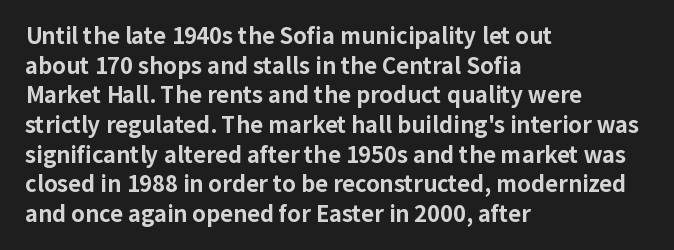
The image shows 22 px bold type, upright; set left-aligned, normal line spacing (1.35x), normal letter spacing, not underlined.
